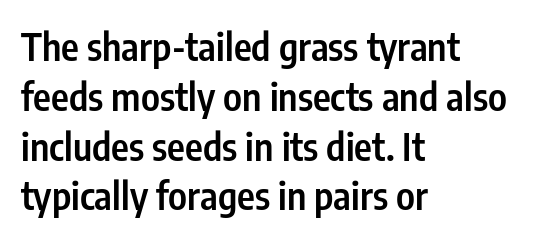
The typeface chosen for these lines omits serifs. The letters sit at their default tracking, neither squeezed nor spread. Horizontally, the lines are justified to the leading edge only. Style check: upright.
